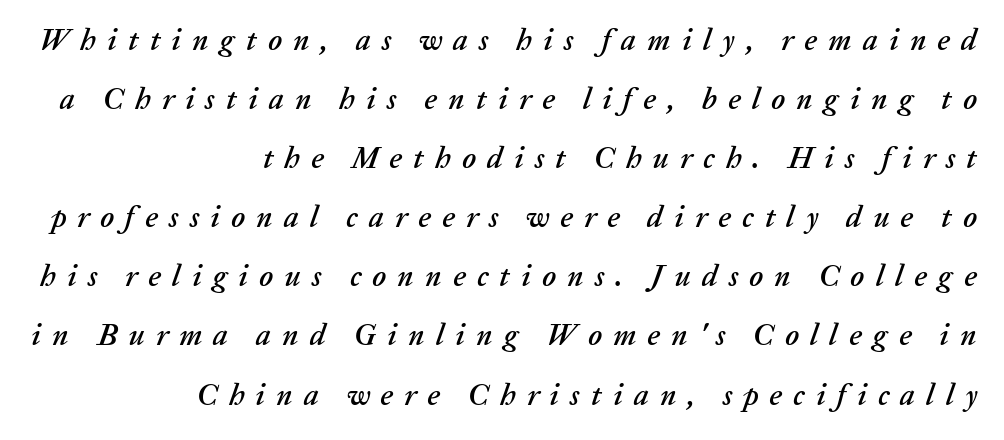
In terms of letterspacing, this is a distinctly airy, spread setting. The face used here is proportionally spaced, like ordinary book or web type. When letters slant like this, we call the style italic. The baseline area is clear. Layout note: lines flush right. Successive baselines arrive slowly, with a big drop between each.
